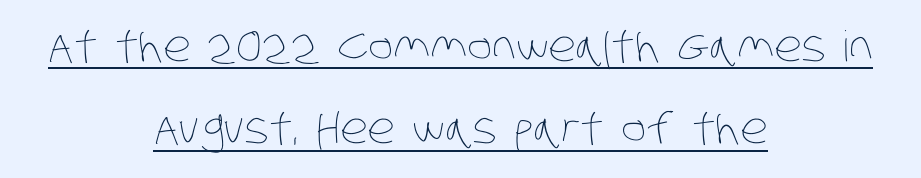
{"bold": "no", "weight": "thin", "width": "condensed", "stroke_contrast": "low", "x_height": "large", "monospaced": "no", "underline": "yes", "align": "center", "line_spacing": "loose", "line_spacing_ratio": 1.96, "letter_spacing": "normal", "letter_spacing_em": 0.0, "glyph_px": 42}
